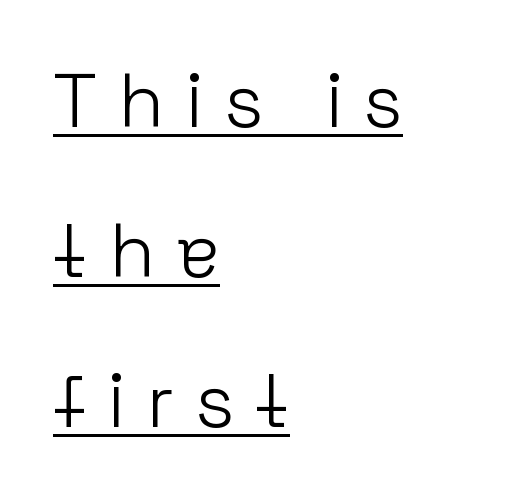
Q: Is the text bold? A: No.
Q: Is the text italic (slanted)? A: No, it is upright.
Q: Is the typeface a serif or a sans-serif typeface? A: Sans-serif.
Q: Is the text underlined? A: Yes.
Q: How is the paragraph aligned? A: Left-aligned.
Q: Is the spacing between letters normal or unusually wide? A: Unusually wide.
Q: Is the spacing between lines tight, normal or loose? A: Loose.
Q: Width (condensed, normal, or wide)? A: Normal.
Q: Stroke contrast? A: Low.
Q: x-height? A: Medium.
Q: Monospaced? A: No.
